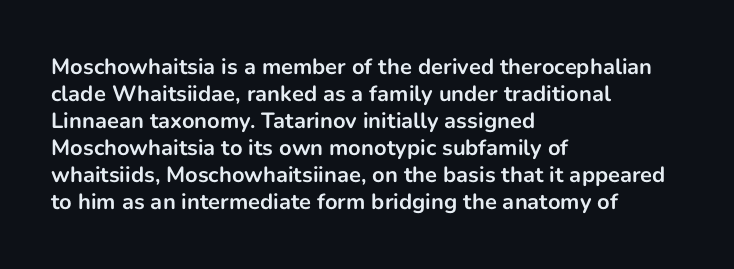
The image shows 22 px bold type, upright; set left-aligned, line spacing 1.23x, normal letter spacing, not underlined.
